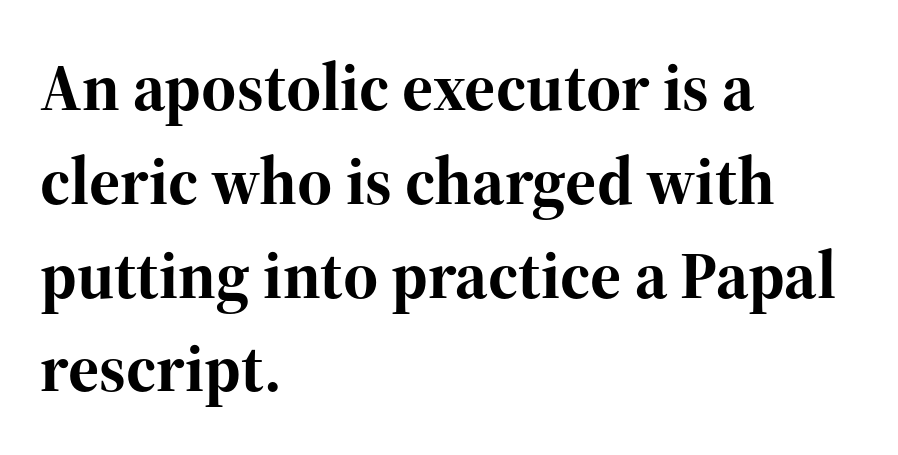
{"serif": "yes", "italic": "no", "bold": "yes", "weight": "bold", "width": "normal", "stroke_contrast": "high", "x_height": "medium", "monospaced": "no", "underline": "no", "align": "left", "line_spacing": "normal", "line_spacing_ratio": 1.4, "letter_spacing": "normal", "letter_spacing_em": 0.0, "glyph_px": 67}
